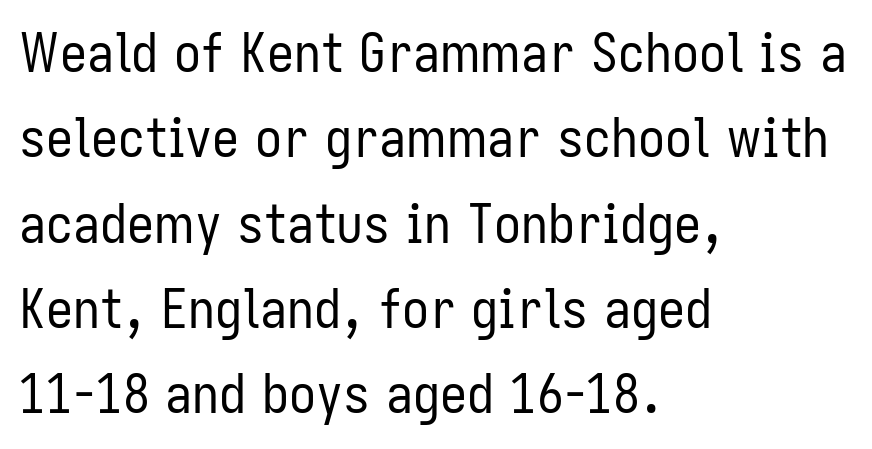
The strip under each line holds only bare page. The letterforms sit at book weight or below. Ordinary non-slanted type is in use. A sans-serif font was chosen for this passage. The rendering anchors every line to the left-hand side. How would I describe the line gaps? Plain and ordinary.
